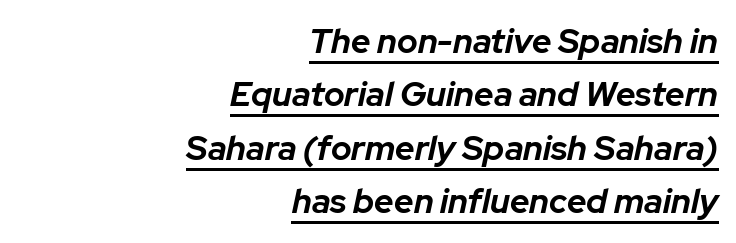
The image shows 34 px bold type, italic (leaning right); set right-aligned, normal line spacing (1.57x), normal letter spacing, underlined; low stroke contrast and a medium x-height.
